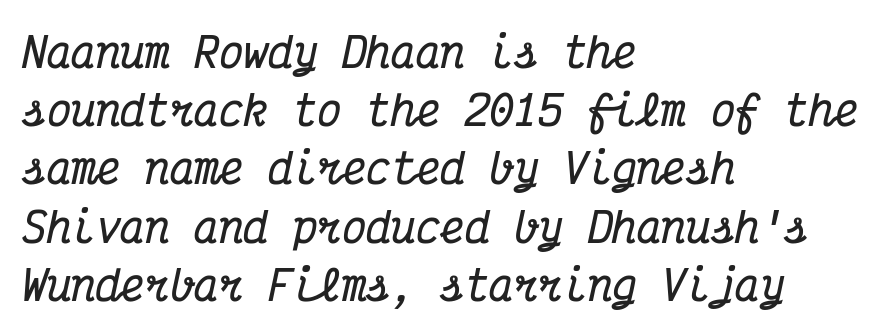
Q: Is the text bold? A: Yes.
Q: Is the text italic (slanted)? A: Yes, it leans right by about 12 degrees.
Q: Is the typeface a serif or a sans-serif typeface? A: Serif.
Q: Is the text underlined? A: No.
Q: How is the paragraph aligned? A: Left-aligned.
Q: Is the spacing between letters normal or unusually wide? A: Normal.
Q: Is the spacing between lines tight, normal or loose? A: Normal.
Q: Width (condensed, normal, or wide)? A: Condensed.
Q: Stroke contrast? A: Medium.
Q: x-height? A: Medium.
Q: Monospaced? A: Yes.
